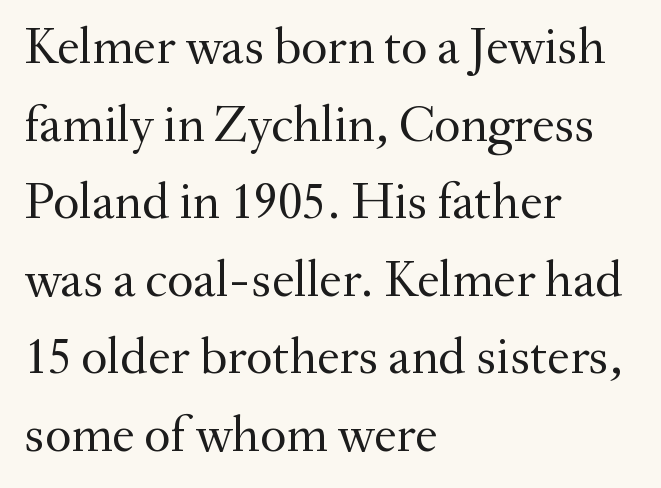
The lines sit at an ordinary, default distance from one another. Just letters on the line, the space beneath them empty. The typography opts for an upright posture over an oblique one. Teacher's note: observe the even left margin — that is flush-left alignment. Compared with a typical body face, this is equally light or lighter still. The typeface chosen for these lines features serifs.
